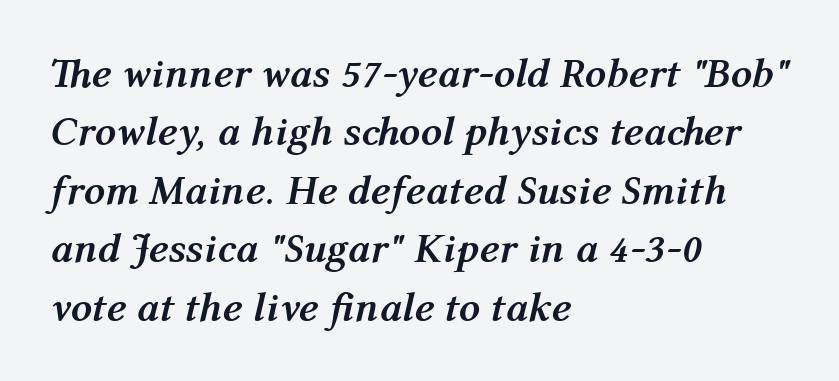
The image shows 42 px semibold type, italic (leaning right); set left-aligned, normal line spacing (1.39x), normal letter spacing, not underlined; medium stroke contrast and a medium x-height.
